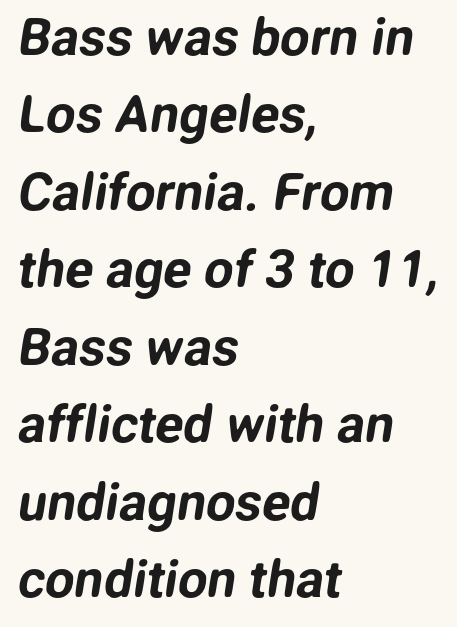
{"serif": "no", "width": "normal", "stroke_contrast": "low", "x_height": "medium", "monospaced": "no", "underline": "no", "align": "left", "line_spacing": "normal", "line_spacing_ratio": 1.49, "letter_spacing": "normal", "letter_spacing_em": 0.0, "glyph_px": 52}
